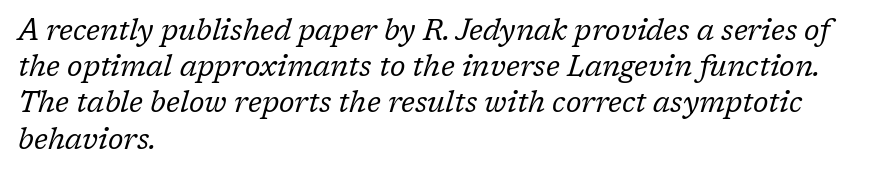
Characters are canted at an angle relative to the baseline's perpendicular. Compared with a typical body face, this is equally light or lighter still. Looks like regular typesetting: each glyph gets only the width it needs. Serifs: yes, visible at the terminals of the letterforms.
